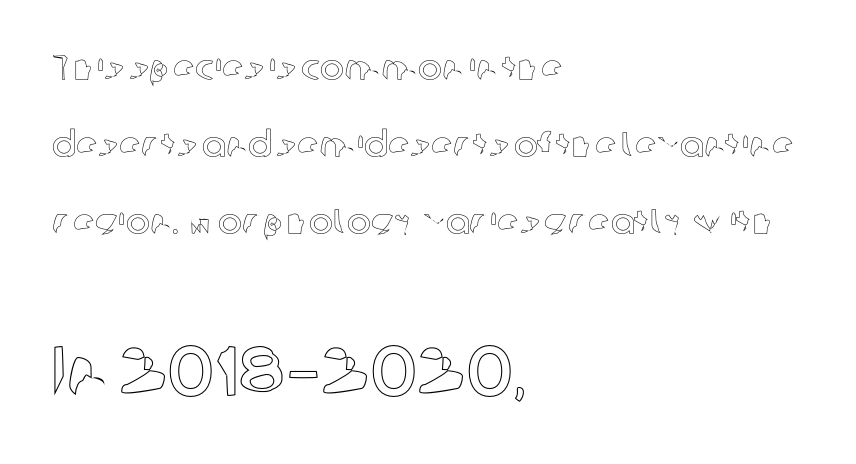
{"italic": "no", "width": "normal", "x_height": "medium", "monospaced": "no", "underline": "no", "align": "left", "line_spacing": "loose", "line_spacing_ratio": 2.14, "letter_spacing": "normal", "letter_spacing_em": 0.0, "larger_block": "second", "size_ratio": 1.97, "glyph_px": 71}
